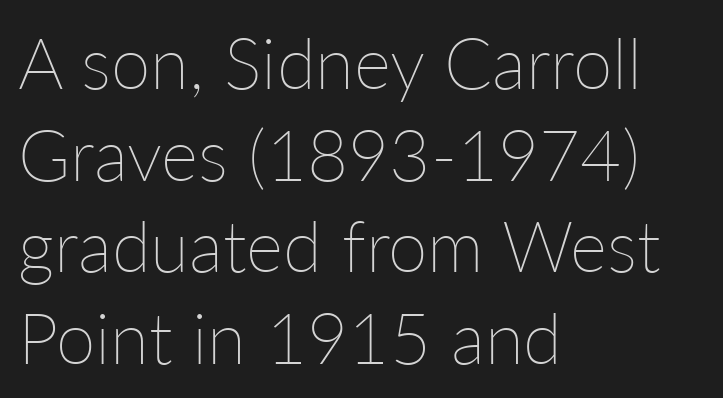
The image shows 71 px thin type, upright; set left-aligned, normal line spacing (1.29x), normal letter spacing, not underlined; low stroke contrast and a medium x-height.
